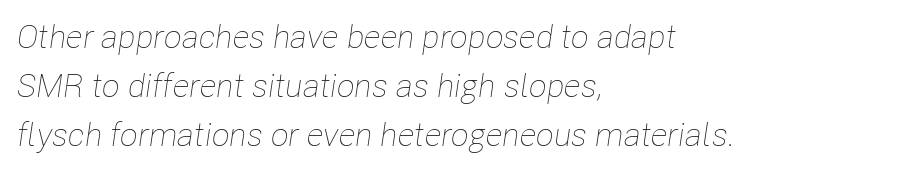
{"italic": "yes", "lean": "right", "slant_degrees": 8, "bold": "no", "weight": "thin", "width": "condensed", "stroke_contrast": "low", "x_height": "medium", "monospaced": "no", "underline": "no", "align": "left", "line_spacing": "normal", "line_spacing_ratio": 1.48, "letter_spacing": "normal", "letter_spacing_em": 0.0, "glyph_px": 33}
